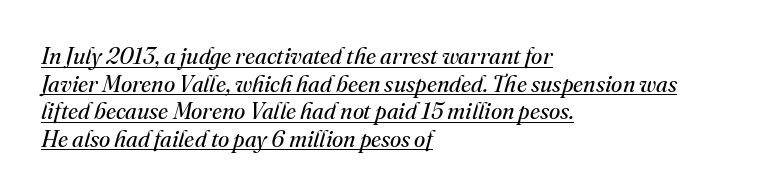
Q: Is the text bold? A: No.
Q: Is the text italic (slanted)? A: Yes, it leans right by about 16 degrees.
Q: Is the text underlined? A: Yes.
Q: How is the paragraph aligned? A: Left-aligned.
Q: Is the spacing between letters normal or unusually wide? A: Normal.
